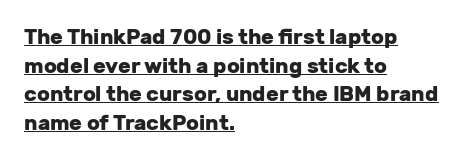
Q: Is the text bold? A: Yes.
Q: Is the text italic (slanted)? A: No, it is upright.
Q: Is the text underlined? A: Yes.
Q: How is the paragraph aligned? A: Left-aligned.
Q: Is the spacing between letters normal or unusually wide? A: Normal.
Q: Is the spacing between lines tight, normal or loose? A: Normal.
